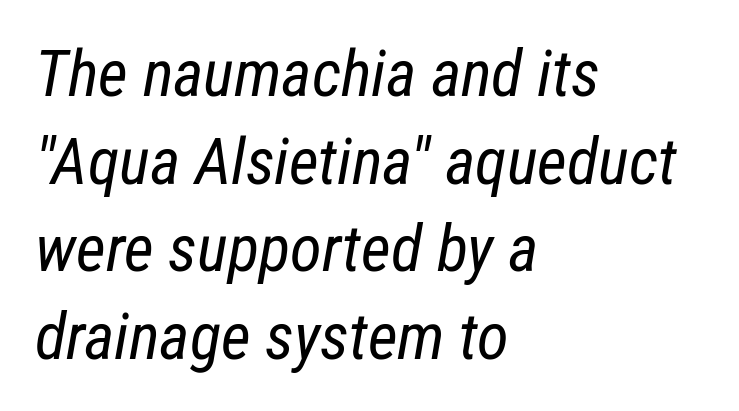
The image shows 65 px regular-weight, condensed type, italic (leaning right); set left-aligned, normal line spacing (1.35x), normal letter spacing, not underlined; low stroke contrast and a medium x-height.
